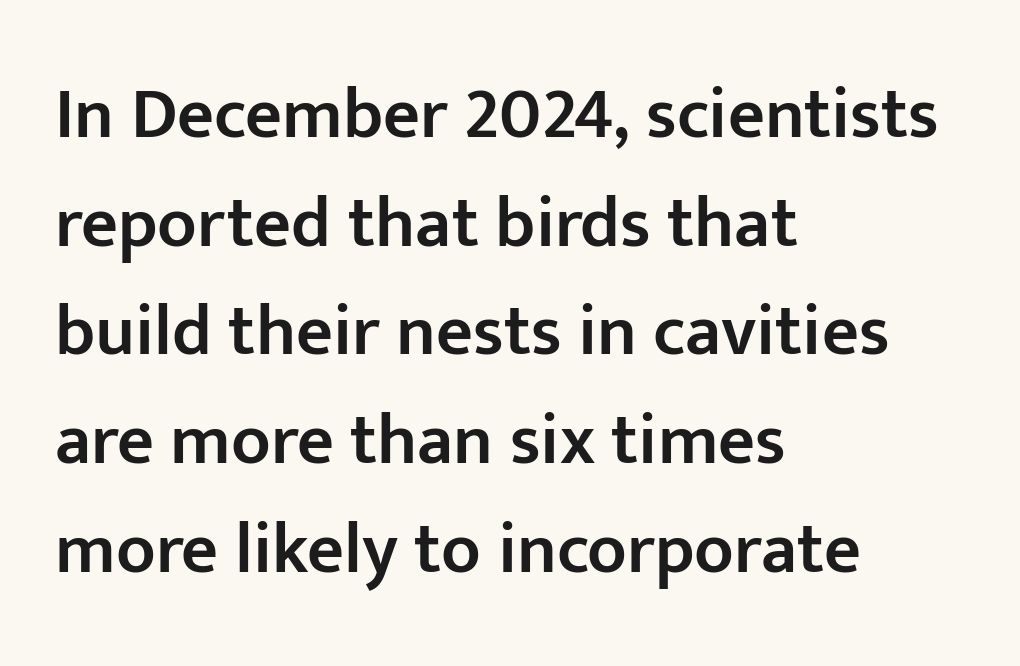
{"serif": "no", "italic": "no", "bold": "semi", "weight": "semibold", "width": "normal", "stroke_contrast": "low", "x_height": "medium", "monospaced": "no", "underline": "no", "align": "left", "line_spacing": "normal", "line_spacing_ratio": 1.51, "letter_spacing": "normal", "letter_spacing_em": 0.0, "glyph_px": 72}
